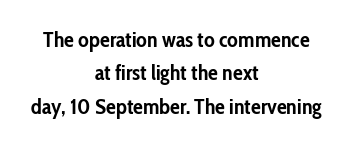
Q: Is the text bold? A: Yes.
Q: Is the text italic (slanted)? A: No, it is upright.
Q: Is the text underlined? A: No.
Q: How is the paragraph aligned? A: Centered.
Q: Is the spacing between letters normal or unusually wide? A: Normal.
Q: Is the spacing between lines tight, normal or loose? A: Normal.
